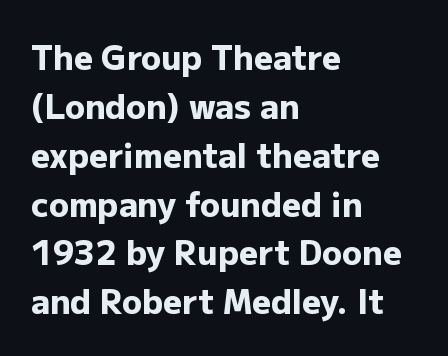
Q: Is the text bold? A: Yes.
Q: Is the text italic (slanted)? A: No, it is upright.
Q: Is the typeface a serif or a sans-serif typeface? A: Sans-serif.
Q: Is the text underlined? A: No.
Q: How is the paragraph aligned? A: Left-aligned.
Q: Is the spacing between letters normal or unusually wide? A: Normal.
Q: Is the spacing between lines tight, normal or loose? A: Normal.
Q: Width (condensed, normal, or wide)? A: Normal.
Q: Stroke contrast? A: Low.
Q: x-height? A: Medium.
Q: Monospaced? A: No.
